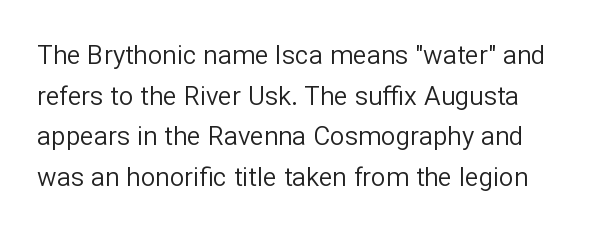
{"italic": "no", "bold": "no", "underline": "no", "align": "left", "line_spacing": "normal", "line_spacing_ratio": 1.56, "letter_spacing": "normal", "letter_spacing_em": 0.0, "glyph_px": 26}
